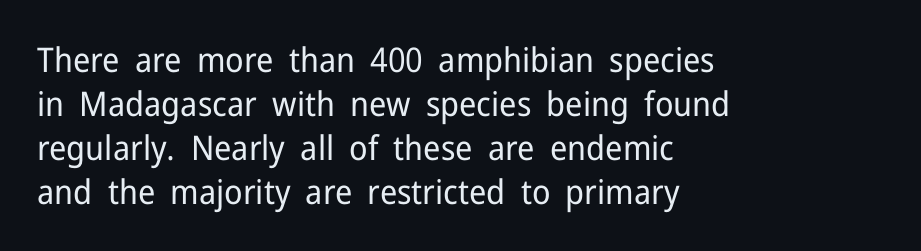
The image shows 34 px regular-weight sans-serif type, upright; set left-aligned, normal line spacing (1.29x), normal letter spacing, not underlined; low stroke contrast and a medium x-height.
